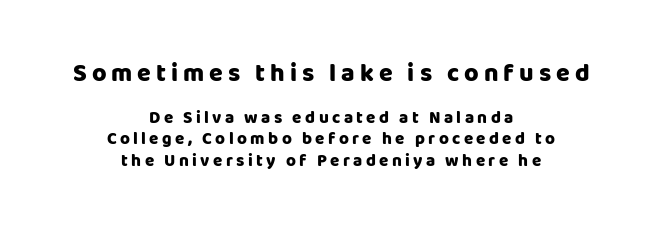
{"italic": "no", "bold": "yes", "underline": "no", "align": "center", "line_spacing": "normal", "line_spacing_ratio": 1.25, "letter_spacing": "wide", "letter_spacing_em": 0.2, "larger_block": "first", "size_ratio": 1.47, "glyph_px": 25}
